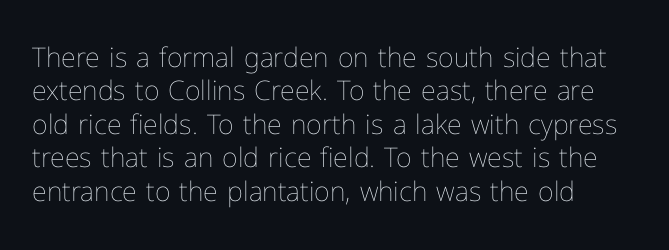
Q: Is the text bold? A: No.
Q: Is the text italic (slanted)? A: No, it is upright.
Q: Is the text underlined? A: No.
Q: How is the paragraph aligned? A: Left-aligned.
Q: Is the spacing between letters normal or unusually wide? A: Normal.
